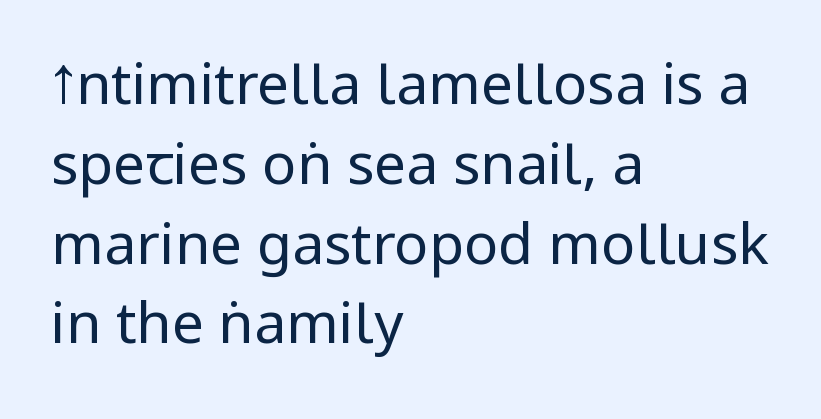
Q: Is the text bold? A: No.
Q: Is the text italic (slanted)? A: No, it is upright.
Q: Is the typeface a serif or a sans-serif typeface? A: Sans-serif.
Q: Is the text underlined? A: No.
Q: How is the paragraph aligned? A: Left-aligned.
Q: Is the spacing between letters normal or unusually wide? A: Normal.
Q: Is the spacing between lines tight, normal or loose? A: Normal.
Q: Width (condensed, normal, or wide)? A: Condensed.
Q: Stroke contrast? A: Low.
